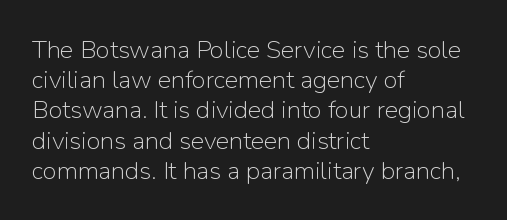
{"italic": "no", "bold": "no", "underline": "no", "align": "left", "line_spacing_ratio": 1.21, "letter_spacing": "normal", "letter_spacing_em": 0.0, "glyph_px": 25}
